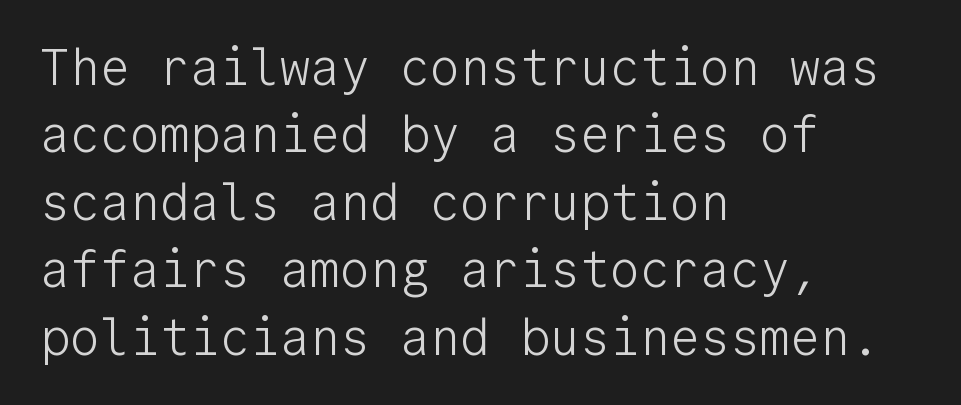
Q: Is the text bold? A: No.
Q: Is the text italic (slanted)? A: No, it is upright.
Q: Is the typeface a serif or a sans-serif typeface? A: Sans-serif.
Q: Is the text underlined? A: No.
Q: How is the paragraph aligned? A: Left-aligned.
Q: Is the spacing between letters normal or unusually wide? A: Normal.
Q: Is the spacing between lines tight, normal or loose? A: Normal.
Q: Width (condensed, normal, or wide)? A: Normal.
Q: Stroke contrast? A: Low.
Q: x-height? A: Medium.
Q: Monospaced? A: Yes.
